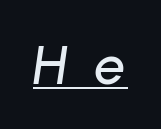
The text carries the slant typical of an italic or oblique font. The face used here is proportionally spaced, like ordinary book or web type. Display-style spreading of the glyphs; the letterfit is very open. Glance below the letters and you will spot a drawn line.
